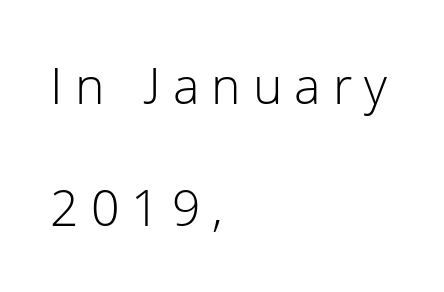
Q: Is the text bold? A: No.
Q: Is the text italic (slanted)? A: No, it is upright.
Q: Is the typeface a serif or a sans-serif typeface? A: Sans-serif.
Q: Is the text underlined? A: No.
Q: How is the paragraph aligned? A: Left-aligned.
Q: Is the spacing between letters normal or unusually wide? A: Unusually wide.
Q: Is the spacing between lines tight, normal or loose? A: Loose.
Q: Width (condensed, normal, or wide)? A: Normal.
Q: Stroke contrast? A: Low.
Q: x-height? A: Medium.
Q: Monospaced? A: No.
